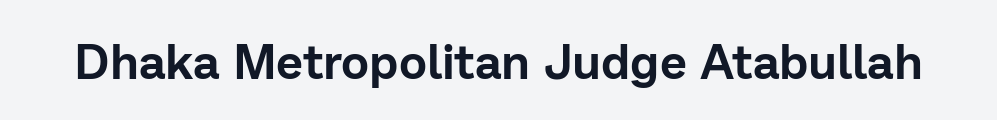
The image shows 48 px sans-serif type, upright; set normal letter spacing, not underlined; low stroke contrast and a medium x-height.
